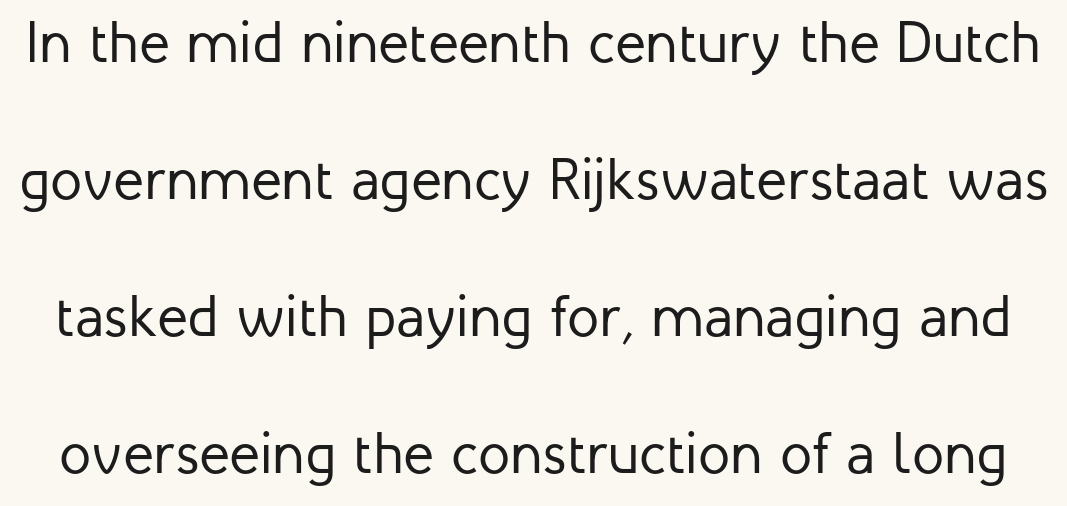
{"serif": "no", "italic": "no", "bold": "no", "weight": "regular", "width": "normal", "stroke_contrast": "low", "x_height": "medium", "monospaced": "no", "underline": "no", "line_spacing": "loose", "line_spacing_ratio": 2.36, "letter_spacing": "normal", "letter_spacing_em": 0.0, "glyph_px": 58}
